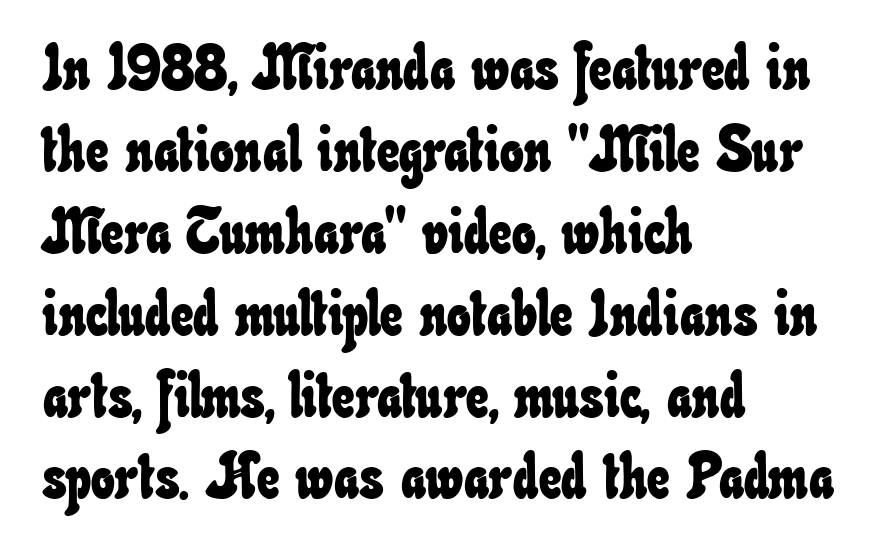
The image shows 63 px condensed type; set left-aligned, normal line spacing (1.3x), normal letter spacing, not underlined; low stroke contrast and a small x-height.
